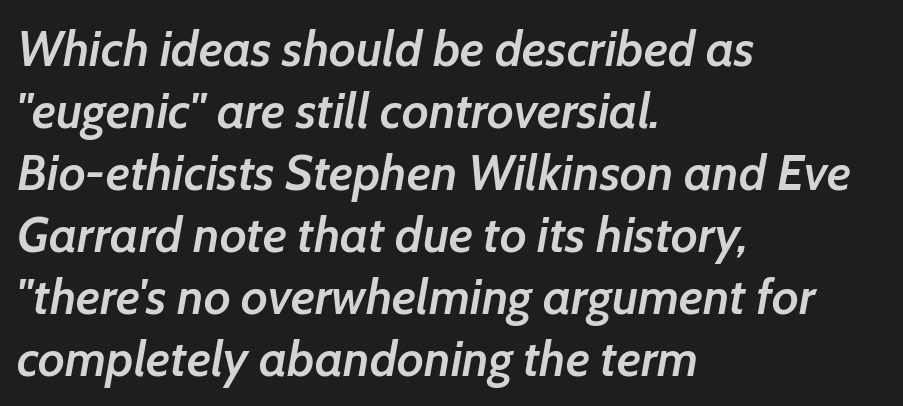
Glance below the letters and you will spot only blank space. Each letter keeps its own natural width here, so spacing adapts to shape. This is moderately heavy type, rendered in semibold. The specimen reads as italic at a glance. One-word summary of the alignment: left. Compared with typical body copy, the letter spacing here is the same.
